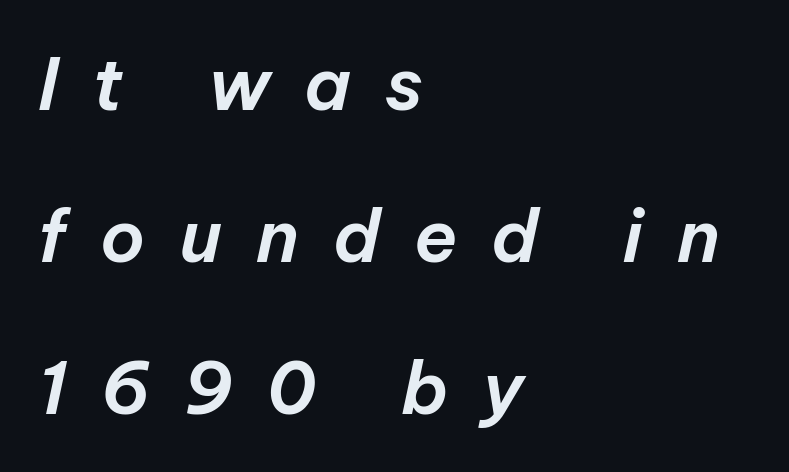
{"italic": "yes", "lean": "right", "slant_degrees": 12, "width": "normal", "stroke_contrast": "low", "x_height": "medium", "monospaced": "no", "underline": "no", "align": "left", "line_spacing": "loose", "line_spacing_ratio": 2.11, "letter_spacing": "wide", "letter_spacing_em": 0.47, "glyph_px": 72}
